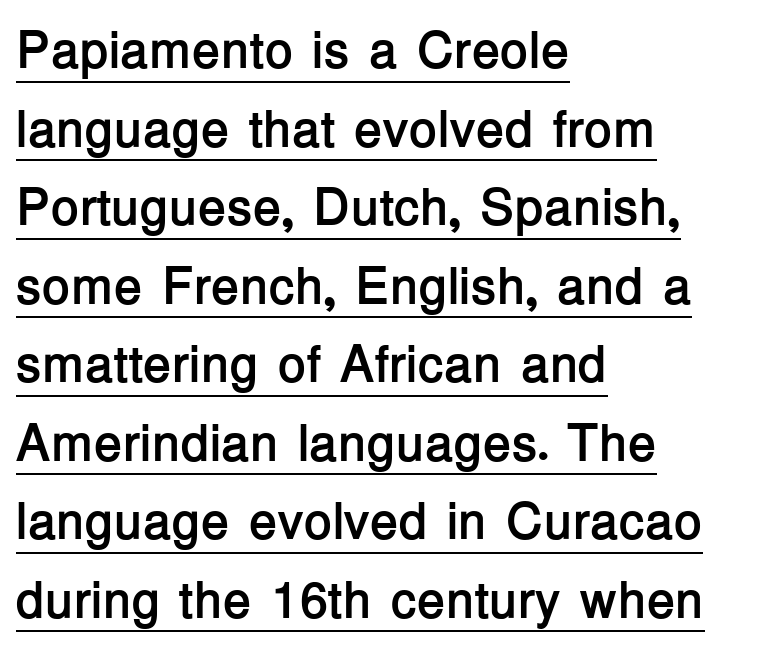
Q: Is the text bold? A: Yes.
Q: Is the text italic (slanted)? A: No, it is upright.
Q: Is the typeface a serif or a sans-serif typeface? A: Sans-serif.
Q: Is the text underlined? A: Yes.
Q: How is the paragraph aligned? A: Left-aligned.
Q: Is the spacing between letters normal or unusually wide? A: Normal.
Q: Is the spacing between lines tight, normal or loose? A: Normal.
Q: Width (condensed, normal, or wide)? A: Normal.
Q: Stroke contrast? A: Low.
Q: x-height? A: Medium.
Q: Monospaced? A: No.
